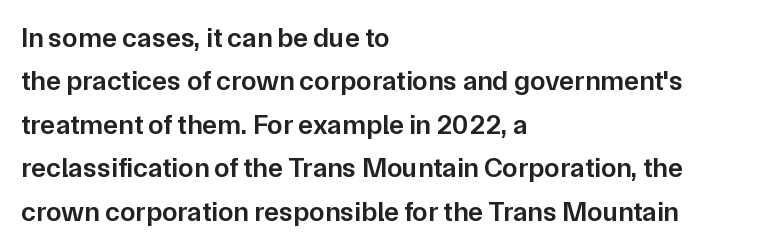
{"serif": "no", "italic": "no", "bold": "semi", "weight": "semibold", "width": "normal", "stroke_contrast": "low", "x_height": "medium", "monospaced": "no", "underline": "no", "align": "left", "line_spacing": "normal", "line_spacing_ratio": 1.55, "letter_spacing": "normal", "letter_spacing_em": 0.0, "glyph_px": 28}
